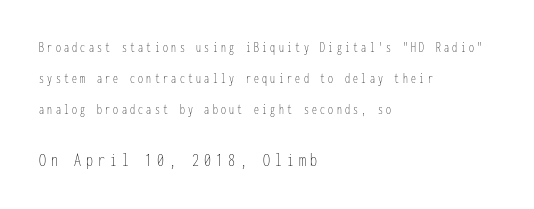
{"italic": "no", "bold": "no", "underline": "no", "align": "left", "line_spacing": "loose", "line_spacing_ratio": 2.21, "letter_spacing": "wide", "letter_spacing_em": 0.24, "larger_block": "second", "size_ratio": 1.43, "glyph_px": 20}
